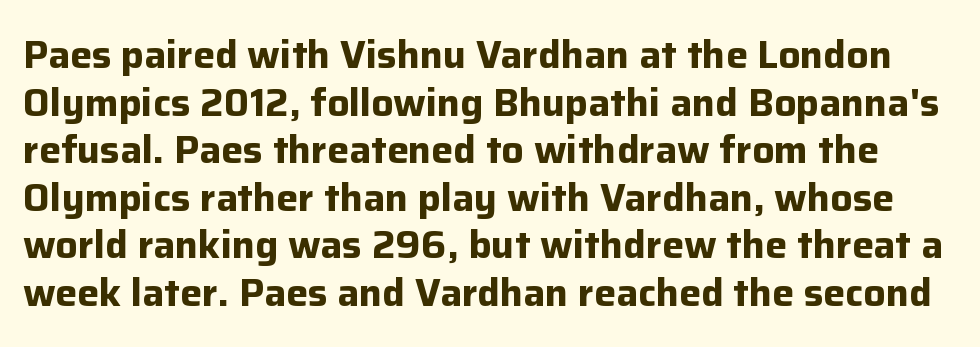
Inter-character spacing is left at the font's built-in metrics. You'd pick this weight for a headline — it's a proper bold. Posture: upright roman. A typesetter would call this proportional, since set widths differ per character. Clear beneath every line of the passage. Note: no serifs on the glyphs.
